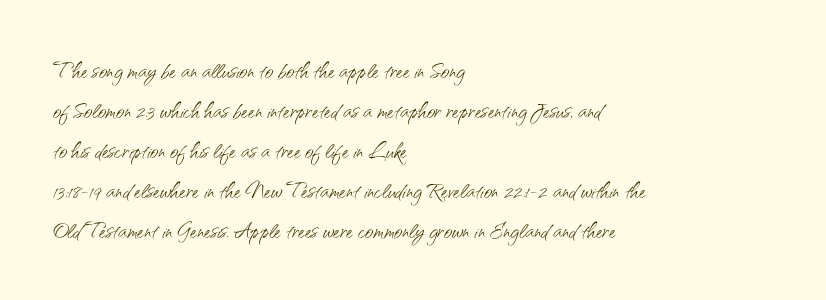
Q: Is the text bold? A: No.
Q: Is the text italic (slanted)? A: Yes.
Q: Is the typeface a serif or a sans-serif typeface? A: Sans-serif.
Q: Is the text underlined? A: No.
Q: How is the paragraph aligned? A: Left-aligned.
Q: Is the spacing between letters normal or unusually wide? A: Normal.
Q: Is the spacing between lines tight, normal or loose? A: Normal.
Q: Width (condensed, normal, or wide)? A: Normal.
Q: Stroke contrast? A: Medium.
Q: x-height? A: Small.
Q: Monospaced? A: No.
